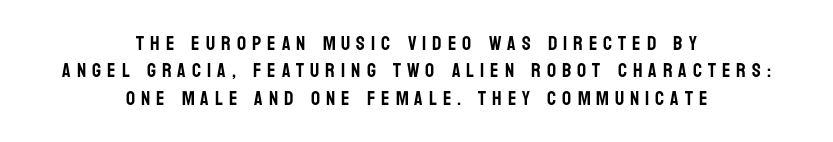
The image shows 20 px text type, upright; set centered, normal line spacing (1.37x), unusually wide letter spacing (+0.3 em), not underlined.
